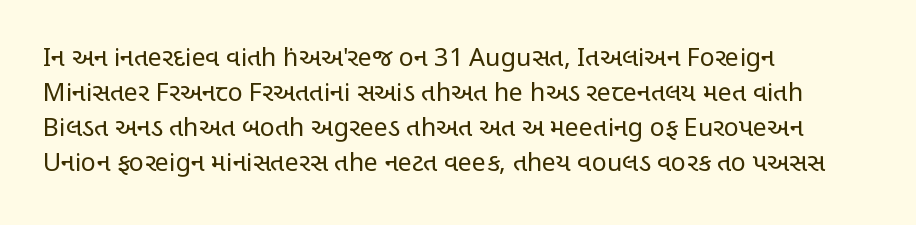
The image shows 25 px text type, upright; set left-aligned, normal line spacing (1.4x), normal letter spacing, not underlined.
